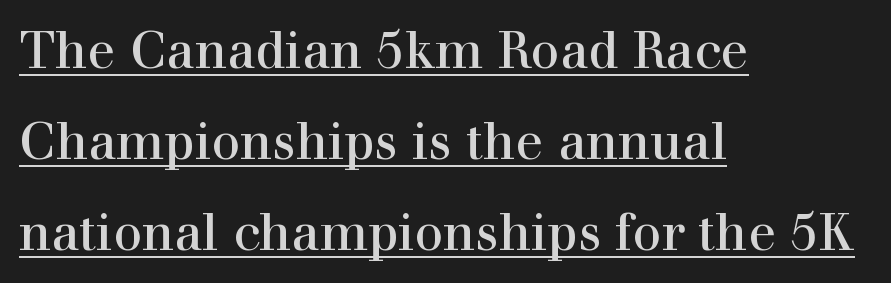
Look at the tracking — it's just the regular setting, nothing added. Heaviness? Minimal to ordinary, like unemphasized prose. Character widths vary here, with narrow letters taking less room than wide ones. These lines are set flush left with a ragged right edge. The rendered words wear a rule along their underside. Each letter's strokes conclude with small projecting serifs.
